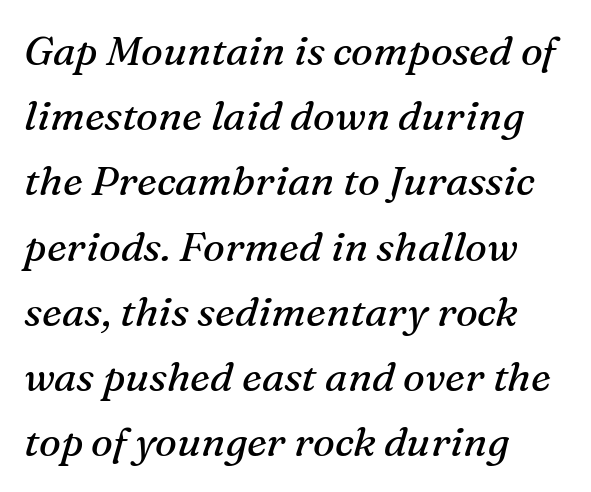
{"serif": "yes", "italic": "yes", "lean": "right", "slant_degrees": 16, "bold": "no", "weight": "regular", "width": "normal", "stroke_contrast": "medium", "x_height": "medium", "monospaced": "no", "underline": "no", "align": "left", "line_spacing": "normal", "line_spacing_ratio": 1.59, "letter_spacing": "normal", "letter_spacing_em": 0.0, "glyph_px": 41}
